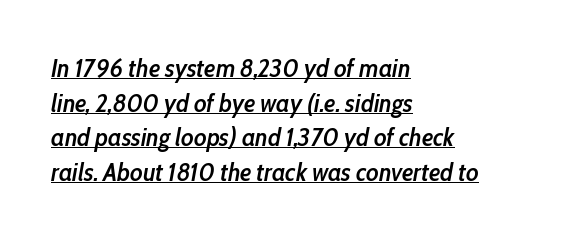
The image shows 26 px text type, italic (leaning right); set left-aligned, normal line spacing (1.33x), normal letter spacing, underlined.
